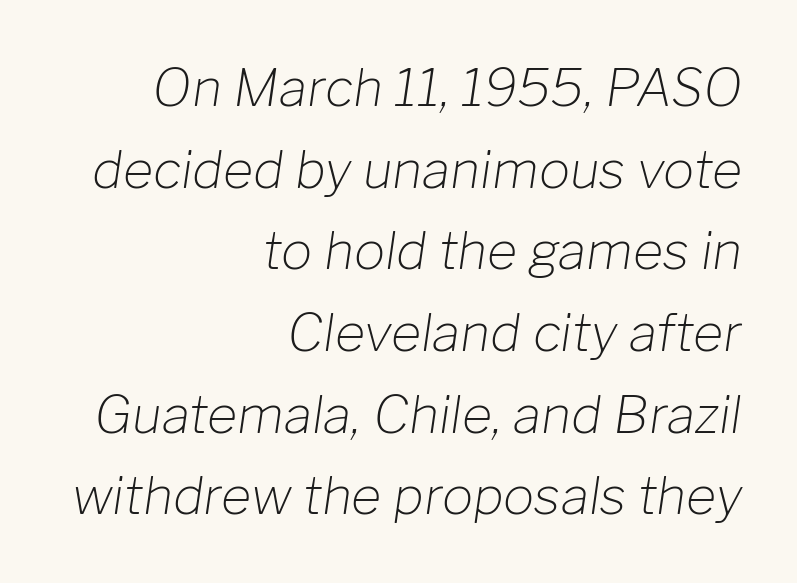
Q: Is the text bold? A: No.
Q: Is the text italic (slanted)? A: Yes, it leans right by about 8 degrees.
Q: Is the text underlined? A: No.
Q: How is the paragraph aligned? A: Right-aligned.
Q: Is the spacing between letters normal or unusually wide? A: Normal.
Q: Is the spacing between lines tight, normal or loose? A: Normal.
Q: Width (condensed, normal, or wide)? A: Normal.
Q: Stroke contrast? A: Low.
Q: x-height? A: Medium.
Q: Monospaced? A: No.
